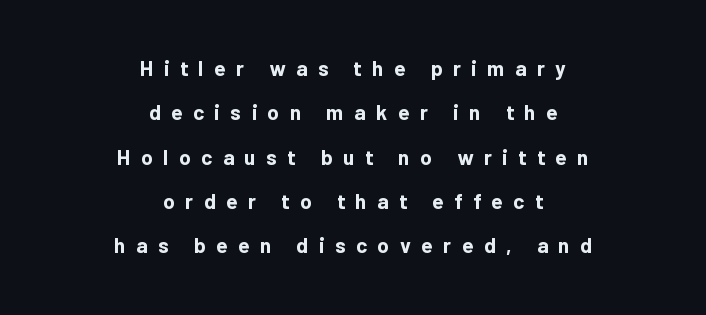
{"italic": "no", "bold": "yes", "underline": "no", "align": "center", "line_spacing": "loose", "line_spacing_ratio": 2.11, "letter_spacing": "wide", "letter_spacing_em": 0.5, "glyph_px": 21}
